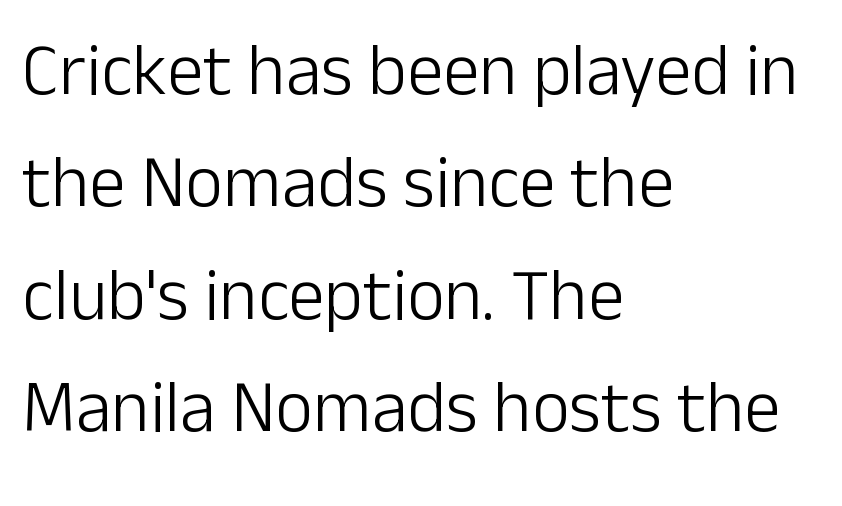
The image shows 73 px light sans-serif type, upright; set left-aligned, normal line spacing (1.54x), normal letter spacing, not underlined; low stroke contrast and a medium x-height.
